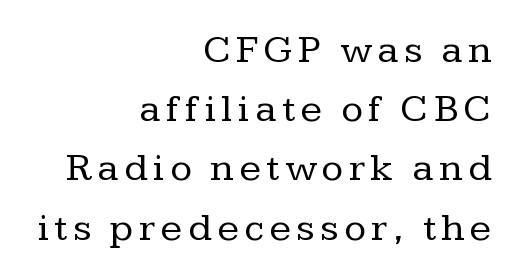
The image shows 40 px regular-weight serif type, upright; set right-aligned, normal line spacing (1.48x), not underlined; low stroke contrast and a medium x-height.
